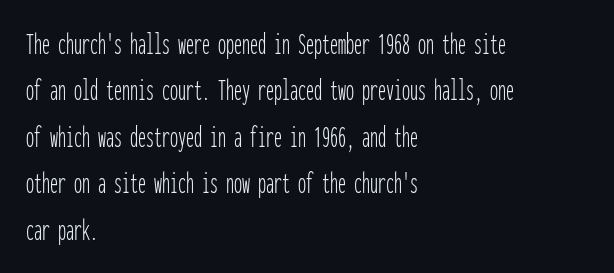
Q: Is the text bold? A: No.
Q: Is the text italic (slanted)? A: No, it is upright.
Q: Is the typeface a serif or a sans-serif typeface? A: Sans-serif.
Q: Is the text underlined? A: No.
Q: How is the paragraph aligned? A: Left-aligned.
Q: Is the spacing between letters normal or unusually wide? A: Normal.
Q: Is the spacing between lines tight, normal or loose? A: Normal.
Q: Width (condensed, normal, or wide)? A: Condensed.
Q: Stroke contrast? A: Low.
Q: x-height? A: Medium.
Q: Monospaced? A: Yes.
